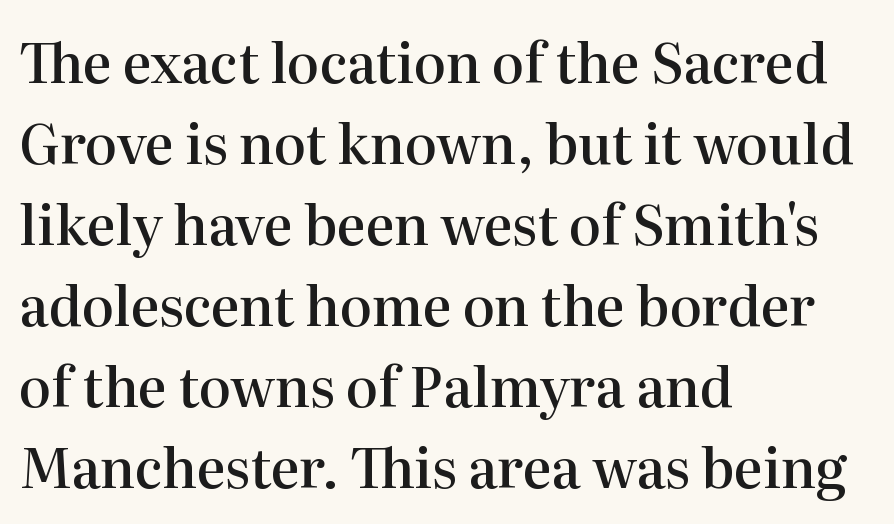
The glyphs are unaccompanied by any horizontal stroke below them. Summary of vertical rhythm: regular, with standard interline spacing. Check where the strokes stop: tiny serifs finish them off. Notice how the passage keeps a crisp vertical edge on the left only. This rendering leaves character spacing at its baseline value. Posture: straight, roman, zero tilt.
